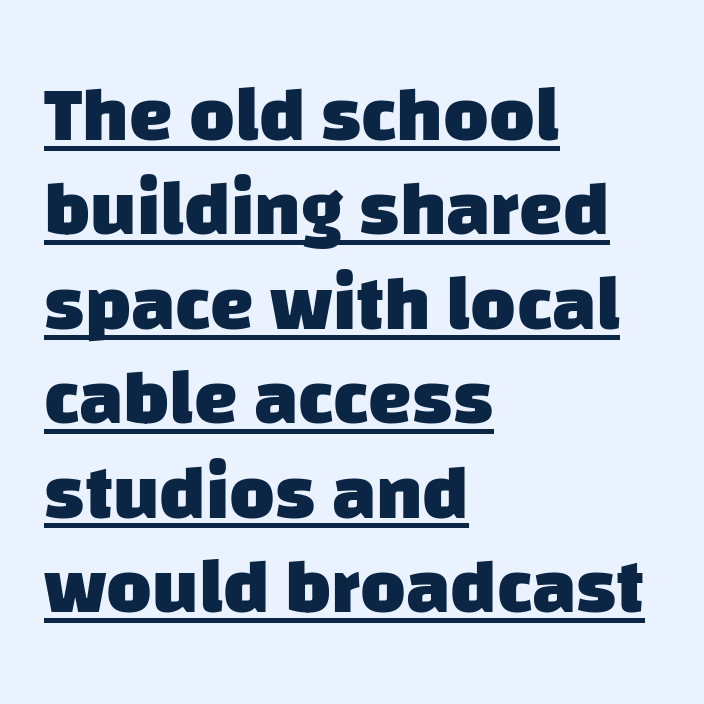
{"serif": "no", "bold": "yes", "weight": "heavy", "width": "normal", "stroke_contrast": "low", "x_height": "large", "monospaced": "no", "underline": "yes", "align": "left", "line_spacing_ratio": 1.21, "letter_spacing": "normal", "letter_spacing_em": 0.0, "glyph_px": 78}
